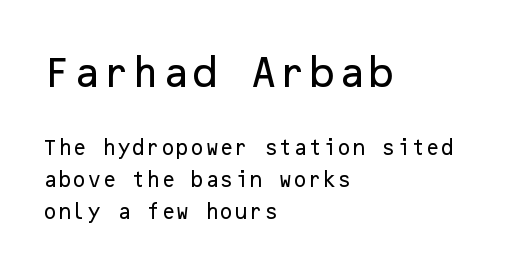
Q: Is the text italic (slanted)? A: No, it is upright.
Q: Is the typeface a serif or a sans-serif typeface? A: Sans-serif.
Q: Is the text underlined? A: No.
Q: How is the paragraph aligned? A: Left-aligned.
Q: Is the spacing between letters normal or unusually wide? A: Normal.
Q: Which block of text is set in a larger size, the first (top) or the second (bottom)? A: The first (top) one.
Q: Width (condensed, normal, or wide)? A: Normal.
Q: Stroke contrast? A: Low.
Q: x-height? A: Medium.
